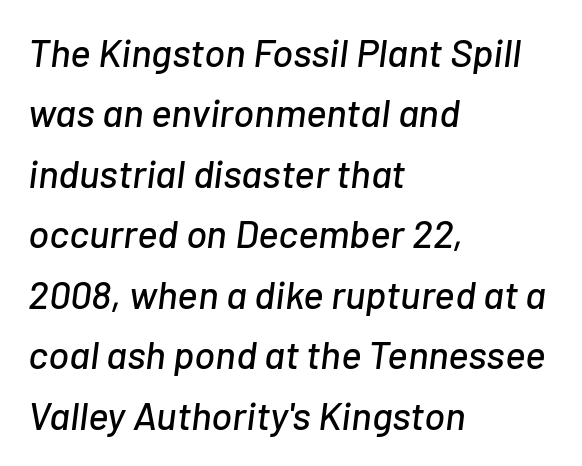
Spacing verdict: proportional, widths tailored to each character. Each line starts at the same left margin while the right side varies. Here the glyphs are tracked normally, forming tight word shapes. Successive baselines arrive at the customary interval. Italic: yes, the glyphs are oblique.
